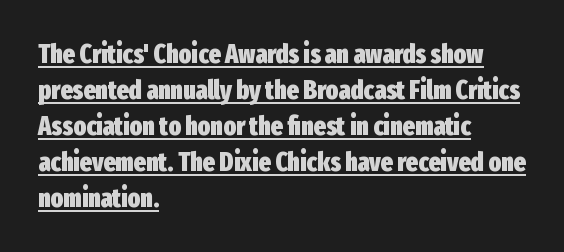
The image shows 26 px bold type, upright; set left-aligned, normal line spacing (1.38x), normal letter spacing, underlined.
